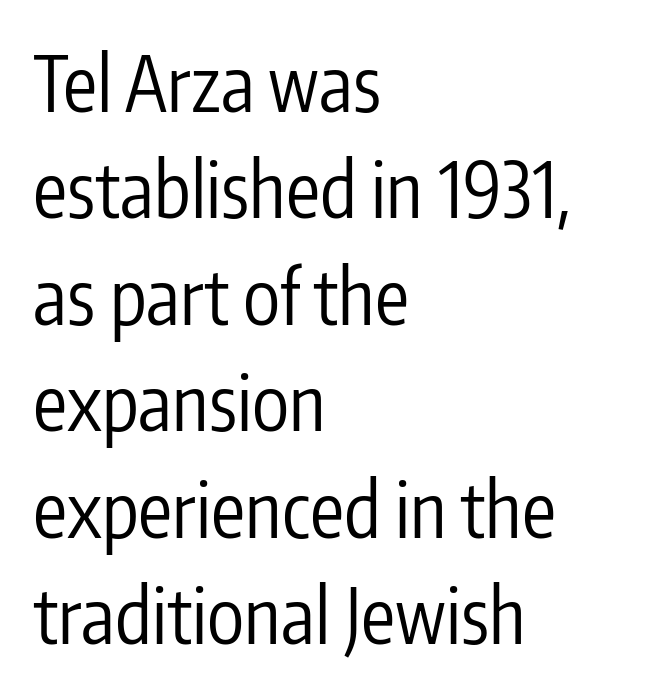
{"serif": "no", "italic": "no", "bold": "no", "weight": "regular", "width": "condensed", "stroke_contrast": "low", "x_height": "medium", "monospaced": "no", "underline": "no", "align": "left", "line_spacing": "normal", "line_spacing_ratio": 1.4, "letter_spacing": "normal", "letter_spacing_em": 0.0, "glyph_px": 76}
